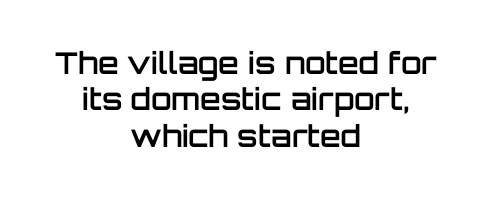
The passage is arranged like a title page — every line centered. Type without underlining. Slightly chunky letters — semibold, I'd say, not full bold. The passage shown is typed in a proportional face where columns would drift. In terms of letterform style, serifs are entirely absent.
